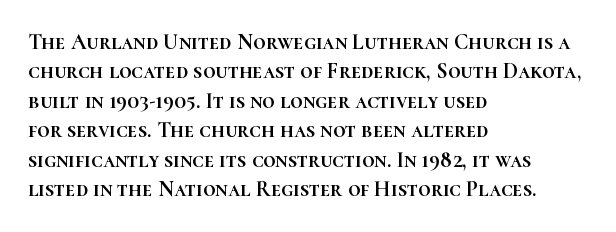
Q: Is the text italic (slanted)? A: No, it is upright.
Q: Is the text underlined? A: No.
Q: How is the paragraph aligned? A: Left-aligned.
Q: Is the spacing between letters normal or unusually wide? A: Normal.
Q: Is the spacing between lines tight, normal or loose? A: Normal.
